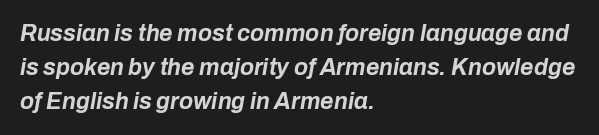
Q: Is the text bold? A: Yes.
Q: Is the text italic (slanted)? A: Yes, it leans right by about 10 degrees.
Q: Is the text underlined? A: No.
Q: How is the paragraph aligned? A: Left-aligned.
Q: Is the spacing between letters normal or unusually wide? A: Normal.
Q: Is the spacing between lines tight, normal or loose? A: Normal.
